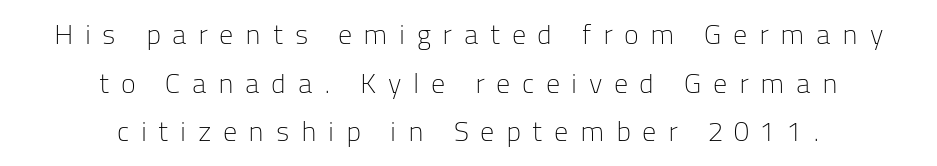
Q: Is the text bold? A: No.
Q: Is the text italic (slanted)? A: No, it is upright.
Q: Is the typeface a serif or a sans-serif typeface? A: Sans-serif.
Q: Is the text underlined? A: No.
Q: How is the paragraph aligned? A: Centered.
Q: Is the spacing between letters normal or unusually wide? A: Unusually wide.
Q: Width (condensed, normal, or wide)? A: Normal.
Q: Stroke contrast? A: Low.
Q: x-height? A: Medium.
Q: Monospaced? A: No.
